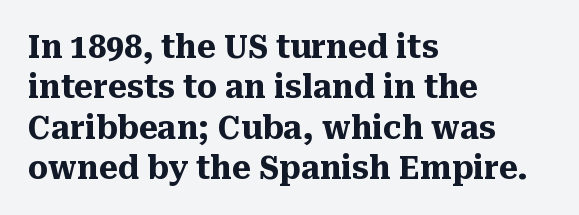
In terms of letterform style, serifs are clearly present. Line spacing here is normal. Spacing verdict: proportional, widths tailored to each character. The lettering holds an erect, upright posture throughout.
